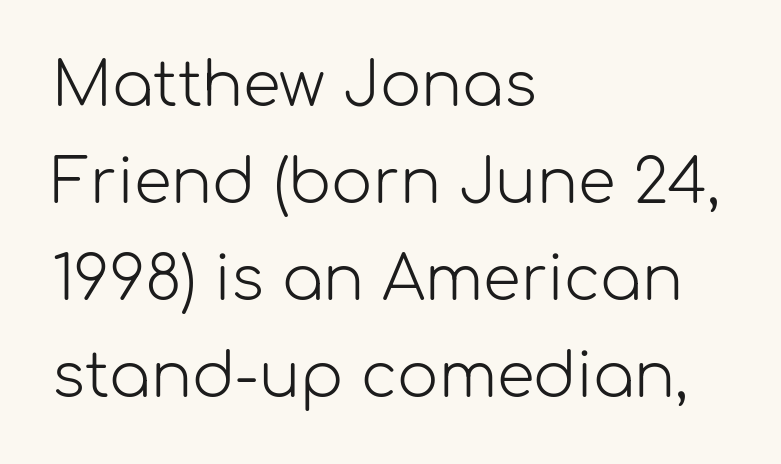
A classic flush-left, rag-right setting is used for this passage. Weight: in the light-to-regular range. The specimen omits any rule beneath the text block's lines. These lines are rendered in a variable-pitch font. The type family on display is of the sans-serif kind.
